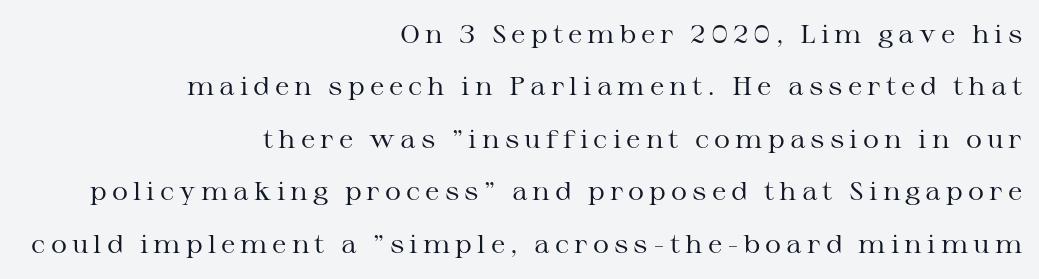
{"italic": "no", "bold": "no", "underline": "no", "align": "right", "line_spacing": "loose", "line_spacing_ratio": 2.1, "letter_spacing": "wide", "letter_spacing_em": 0.2, "glyph_px": 25}
